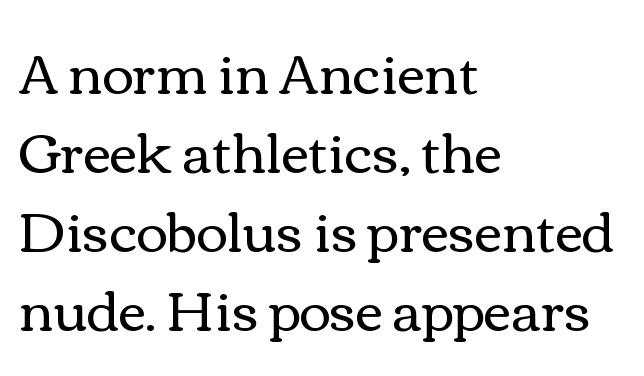
{"italic": "no", "bold": "no", "weight": "regular", "width": "wide", "stroke_contrast": "medium", "x_height": "medium", "monospaced": "no", "underline": "no", "align": "left", "line_spacing": "normal", "line_spacing_ratio": 1.46, "letter_spacing": "normal", "letter_spacing_em": 0.0, "glyph_px": 54}
